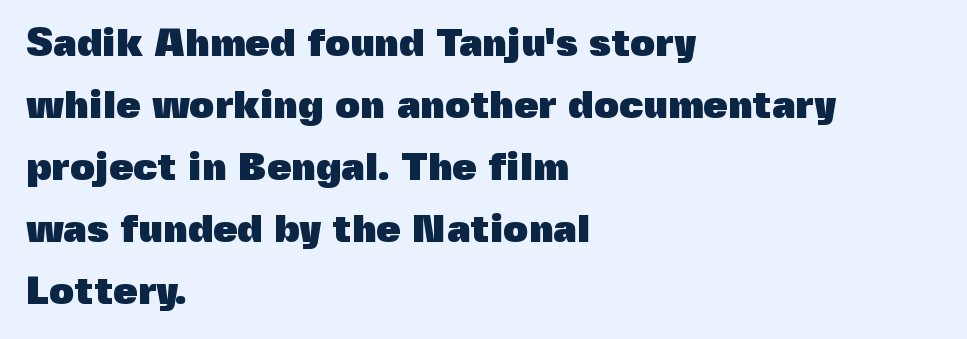
The image shows 39 px heavy sans-serif type, upright; set left-aligned, normal line spacing (1.59x), normal letter spacing, not underlined; a medium x-height.
